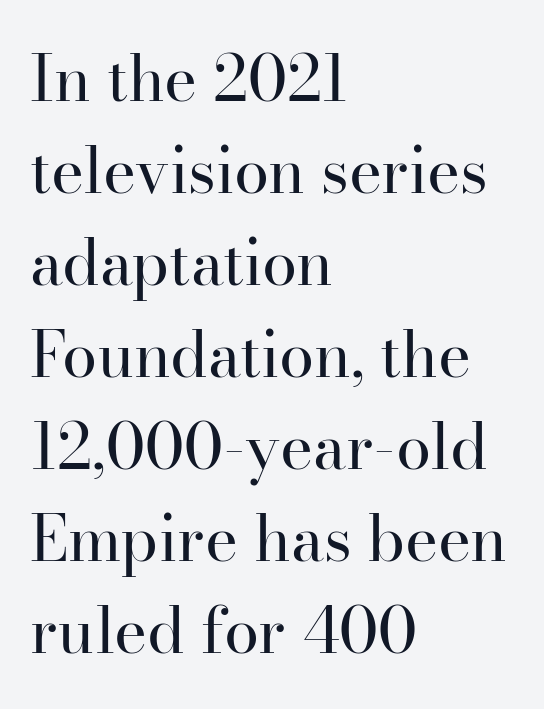
{"serif": "yes", "italic": "no", "bold": "no", "weight": "regular", "width": "normal", "stroke_contrast": "high", "x_height": "small", "monospaced": "no", "underline": "no", "align": "left", "line_spacing": "normal", "line_spacing_ratio": 1.46, "letter_spacing": "normal", "letter_spacing_em": 0.0, "glyph_px": 63}
